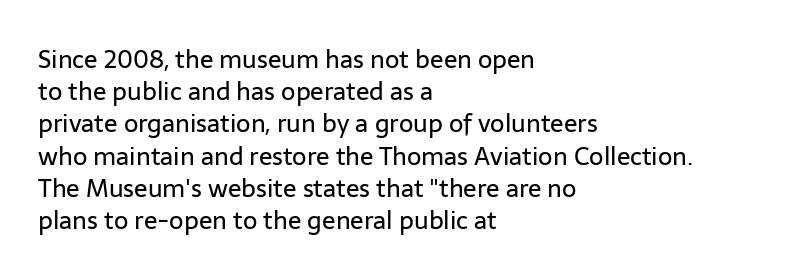
Q: Is the text bold? A: No.
Q: Is the text italic (slanted)? A: No, it is upright.
Q: Is the text underlined? A: No.
Q: How is the paragraph aligned? A: Left-aligned.
Q: Is the spacing between letters normal or unusually wide? A: Normal.
Q: Is the spacing between lines tight, normal or loose? A: Normal.
